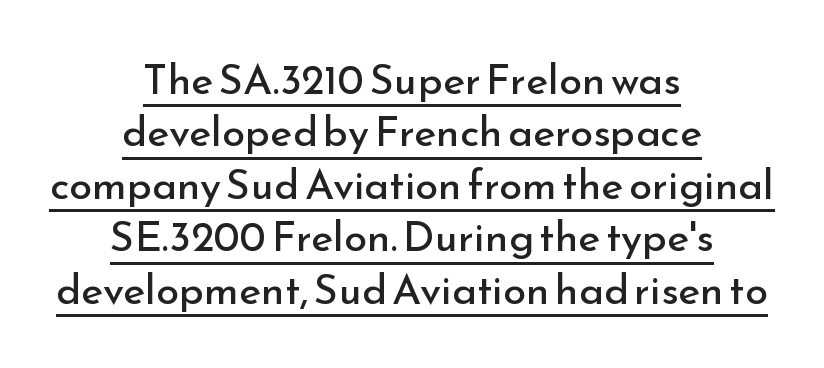
{"serif": "no", "italic": "no", "bold": "no", "weight": "regular", "width": "normal", "stroke_contrast": "low", "x_height": "small", "monospaced": "no", "underline": "yes", "align": "center", "line_spacing": "normal", "line_spacing_ratio": 1.25, "letter_spacing": "normal", "letter_spacing_em": 0.0, "glyph_px": 42}
